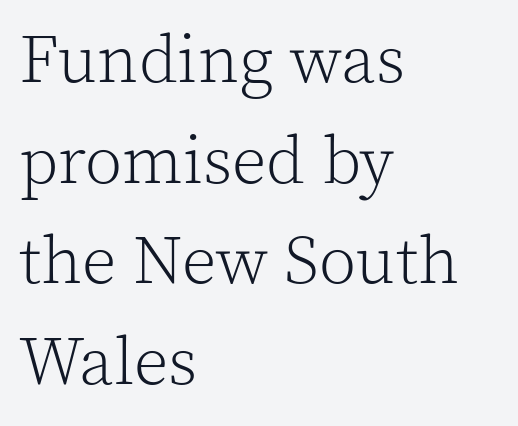
Look at the bottom of the vertical strokes: they flare into serifs here. Vertically, the passage feels balanced, rows spaced as you'd expect. The letters sit at their default tracking, neither squeezed nor spread. If you drew a ruler down the left edge, every line would touch it. The string is rendered with underlining switched off.
